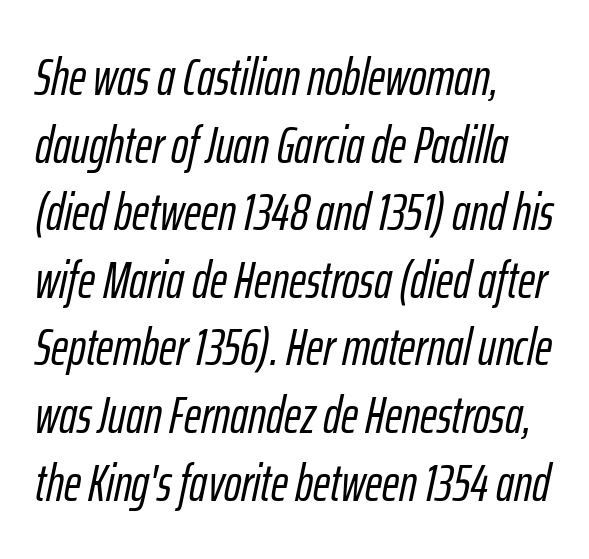
{"italic": "yes", "lean": "right", "slant_degrees": 12, "width": "condensed", "stroke_contrast": "low", "x_height": "medium", "monospaced": "no", "underline": "no", "align": "left", "line_spacing": "normal", "line_spacing_ratio": 1.3, "letter_spacing": "normal", "letter_spacing_em": 0.0, "glyph_px": 52}
